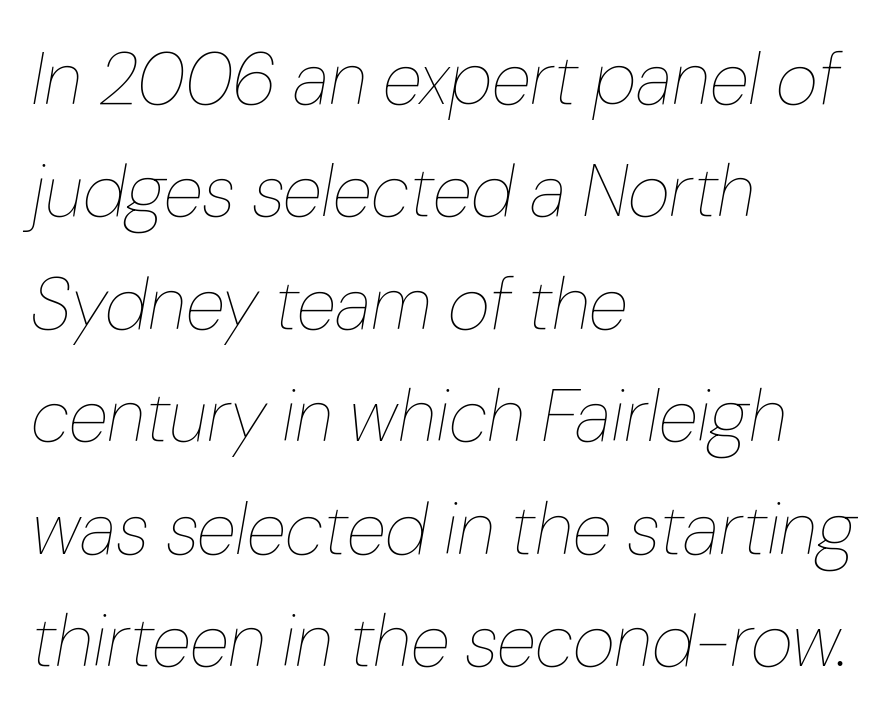
The image shows 73 px thin type, italic (leaning right); set left-aligned, normal line spacing (1.54x), normal letter spacing, not underlined; low stroke contrast and a medium x-height.
